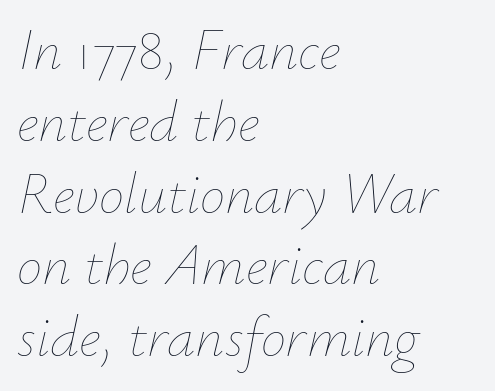
Where is the straight margin? On the left. Regular leading. The passage shown is not underscored anywhere. Observe the ordinary spacing: letters are neighbours, not strangers.
